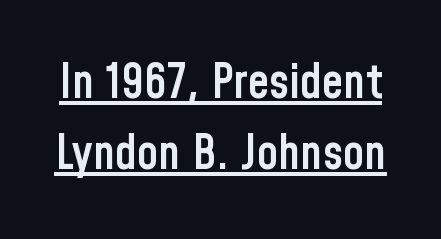
Descenders here cross a horizontal rule under the line. Here the designer chose a conventional face with non-uniform glyph widths. Each glyph is drawn with semibold strokes, heavier than normal yet not fully bold. Nope, not italic — everything's standing straight. Line spacing here is normal. Letterform terminals end flat and unadorned throughout the passage.
